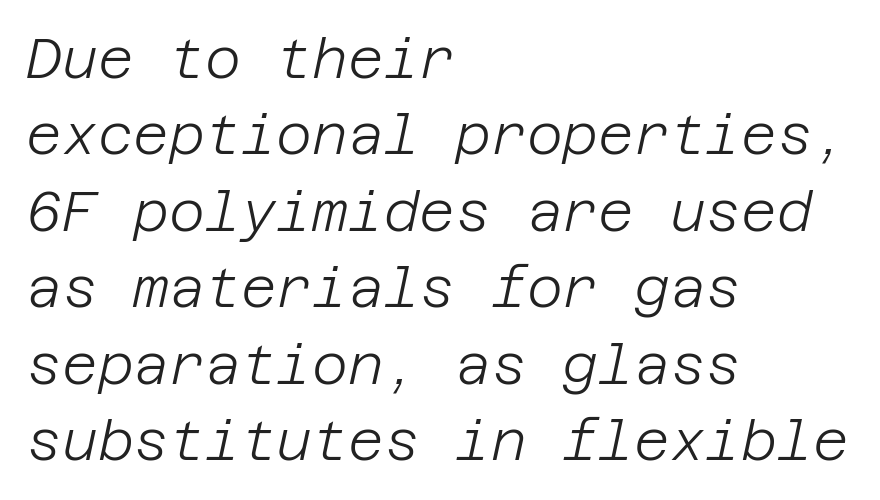
The image shows 55 px light type, italic (leaning right); set left-aligned, normal line spacing (1.39x), normal letter spacing, not underlined; low stroke contrast and a large x-height.
